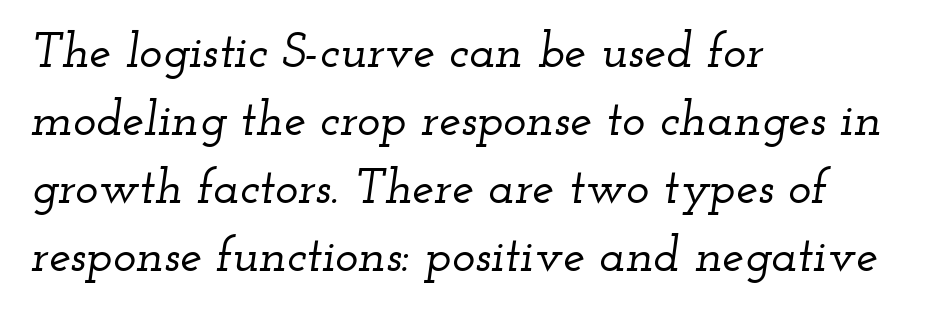
Q: Is the text italic (slanted)? A: Yes, it leans right by about 12 degrees.
Q: Is the typeface a serif or a sans-serif typeface? A: Serif.
Q: Is the text underlined? A: No.
Q: How is the paragraph aligned? A: Left-aligned.
Q: Is the spacing between letters normal or unusually wide? A: Normal.
Q: Is the spacing between lines tight, normal or loose? A: Normal.
Q: Width (condensed, normal, or wide)? A: Wide.
Q: Stroke contrast? A: Low.
Q: x-height? A: Small.
Q: Monospaced? A: No.
